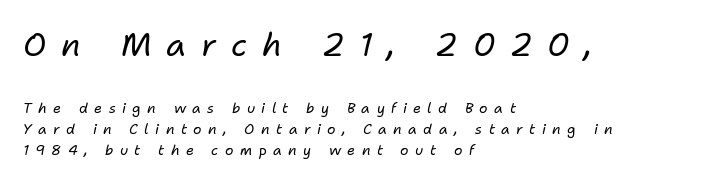
The image shows 32 px regular-weight type, italic (leaning right); set left-aligned, normal line spacing (1.53x), unusually wide letter spacing (+0.46 em), not underlined; the first (top) block is 2.29x larger; low stroke contrast and a medium x-height.
